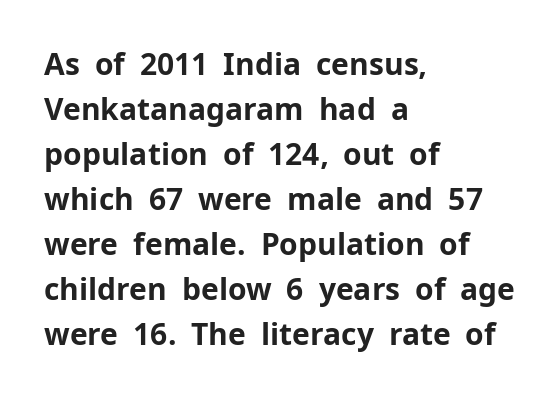
{"serif": "no", "italic": "no", "bold": "yes", "weight": "bold", "width": "normal", "stroke_contrast": "low", "x_height": "medium", "monospaced": "no", "underline": "no", "align": "left", "line_spacing": "normal", "line_spacing_ratio": 1.5, "letter_spacing": "normal", "letter_spacing_em": 0.0, "glyph_px": 30}
